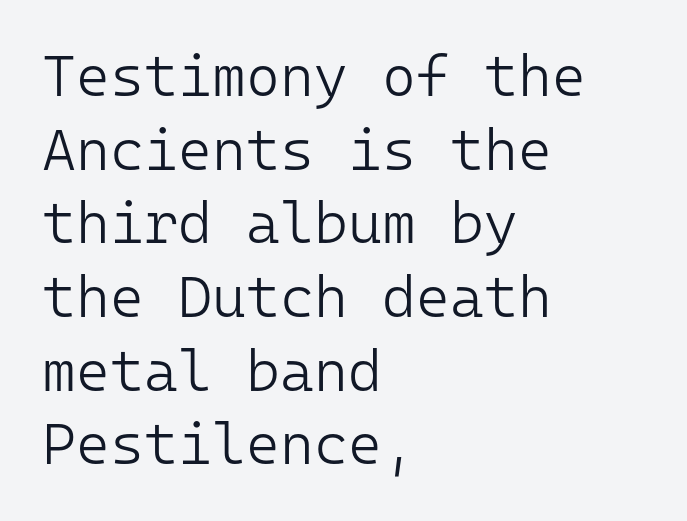
{"serif": "no", "italic": "no", "bold": "no", "weight": "light", "width": "normal", "stroke_contrast": "low", "x_height": "medium", "monospaced": "yes", "underline": "no", "align": "left", "line_spacing": "normal", "line_spacing_ratio": 1.27, "letter_spacing": "normal", "letter_spacing_em": 0.0, "glyph_px": 58}
